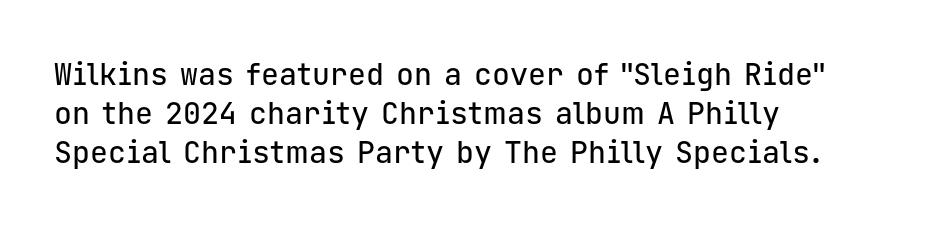
The image shows 30 px sans-serif type, upright, monospaced; set left-aligned, normal line spacing (1.3x), normal letter spacing, not underlined; low stroke contrast and a medium x-height.
